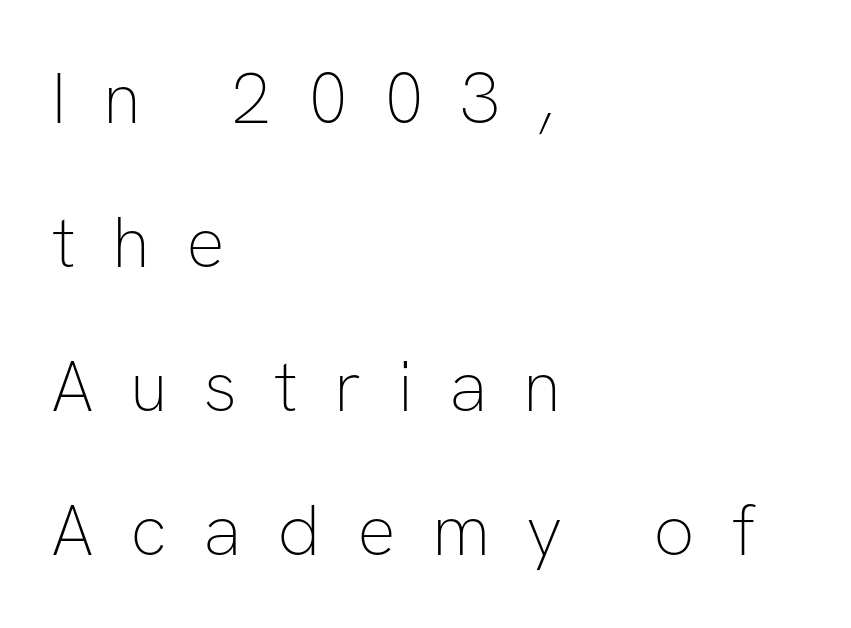
The image shows 72 px thin sans-serif type, upright; set left-aligned, loose line spacing (2.0x), unusually wide letter spacing (+0.5 em), not underlined; low stroke contrast and a medium x-height.
